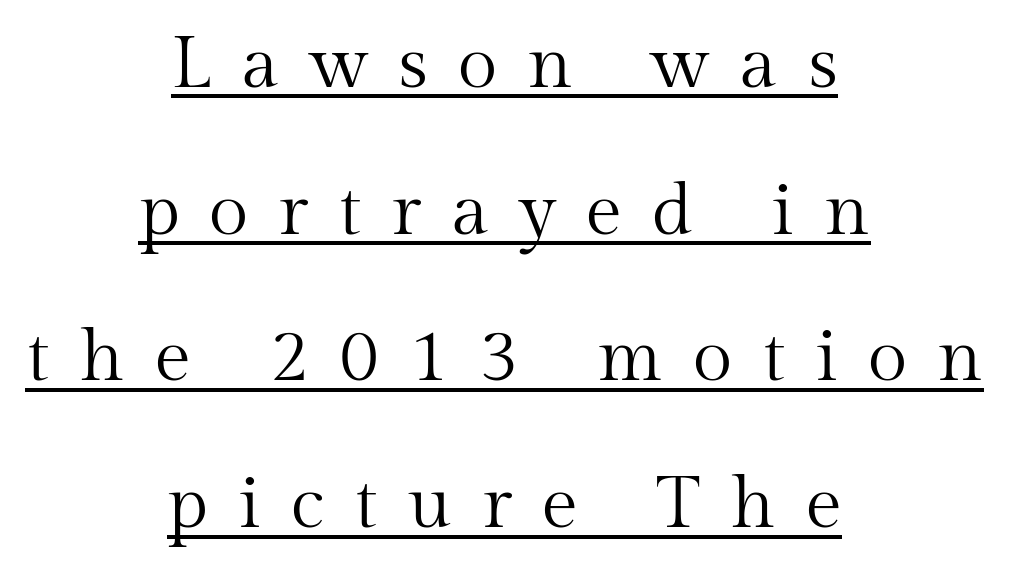
The glyphs are accompanied by a horizontal stroke just below them. Successive baselines arrive slowly, with a big drop between each. Unlike italic type, these characters show no tilt at all. Each letter keeps its own natural width here, so spacing adapts to shape.
